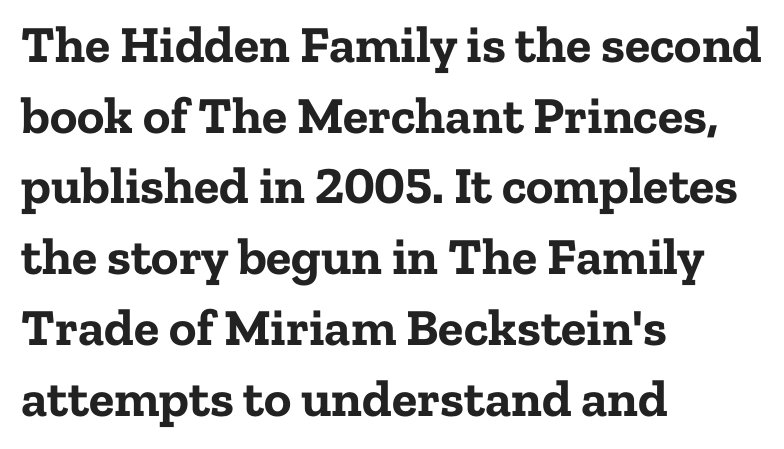
{"serif": "yes", "italic": "no", "bold": "yes", "weight": "bold", "width": "normal", "stroke_contrast": "low", "x_height": "medium", "monospaced": "no", "underline": "no", "align": "left", "line_spacing": "normal", "line_spacing_ratio": 1.36, "letter_spacing": "normal", "letter_spacing_em": 0.0, "glyph_px": 52}
